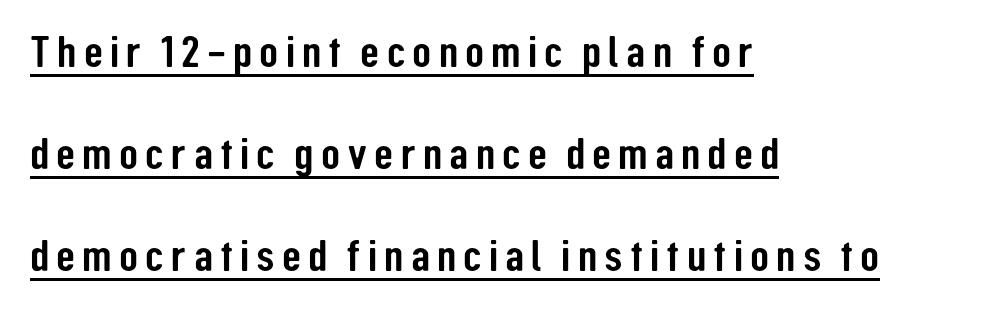
Q: Is the text italic (slanted)? A: No, it is upright.
Q: Is the typeface a serif or a sans-serif typeface? A: Sans-serif.
Q: Is the text underlined? A: Yes.
Q: How is the paragraph aligned? A: Left-aligned.
Q: Is the spacing between lines tight, normal or loose? A: Loose.
Q: Width (condensed, normal, or wide)? A: Condensed.
Q: Stroke contrast? A: Low.
Q: x-height? A: Medium.
Q: Monospaced? A: No.
